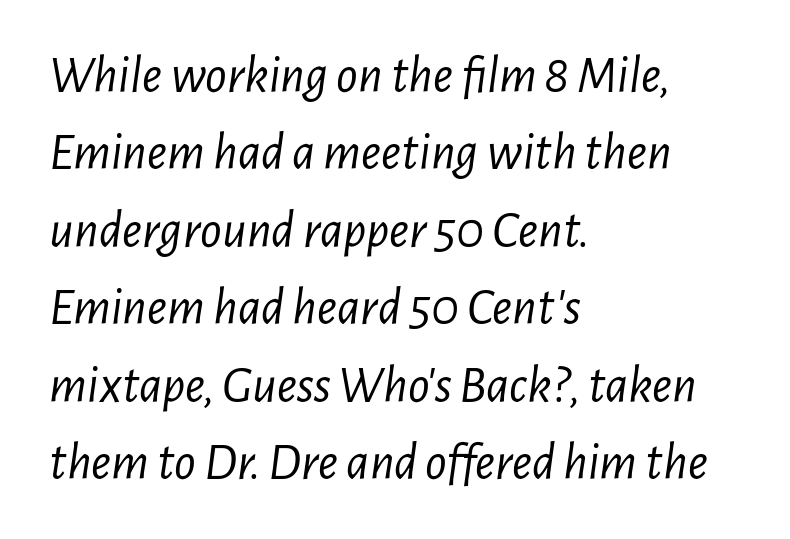
The image shows 53 px light, condensed type, italic (leaning right); set left-aligned, normal line spacing (1.46x), normal letter spacing, not underlined; low stroke contrast and a medium x-height.
